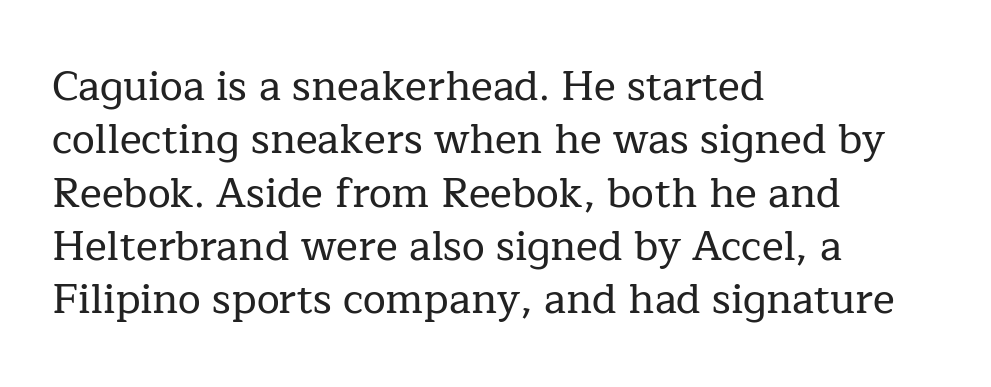
{"serif": "yes", "italic": "no", "width": "normal", "stroke_contrast": "low", "x_height": "medium", "monospaced": "no", "underline": "no", "align": "left", "line_spacing": "normal", "line_spacing_ratio": 1.3, "letter_spacing": "normal", "letter_spacing_em": 0.0, "glyph_px": 41}
